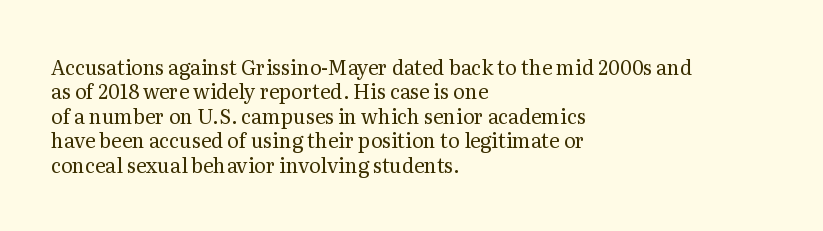
The image shows 20 px text type, upright; set left-aligned, line spacing 1.22x, normal letter spacing, not underlined.
